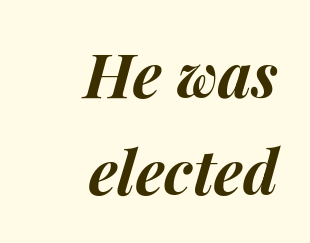
The image shows 61 px bold type, italic (leaning right); set right-aligned, normal line spacing (1.59x), normal letter spacing, not underlined; medium stroke contrast and a medium x-height.
